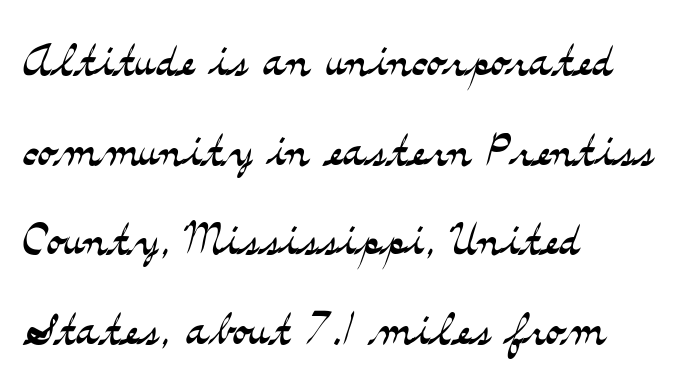
{"serif": "yes", "bold": "no", "weight": "light", "width": "wide", "stroke_contrast": "medium", "x_height": "small", "monospaced": "no", "underline": "no", "align": "left", "line_spacing": "normal", "line_spacing_ratio": 1.47, "letter_spacing": "normal", "letter_spacing_em": 0.0, "glyph_px": 61}
